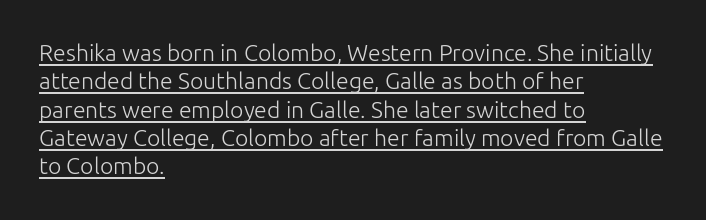
Q: Is the text bold? A: No.
Q: Is the text italic (slanted)? A: No, it is upright.
Q: Is the text underlined? A: Yes.
Q: How is the paragraph aligned? A: Left-aligned.
Q: Is the spacing between letters normal or unusually wide? A: Normal.
